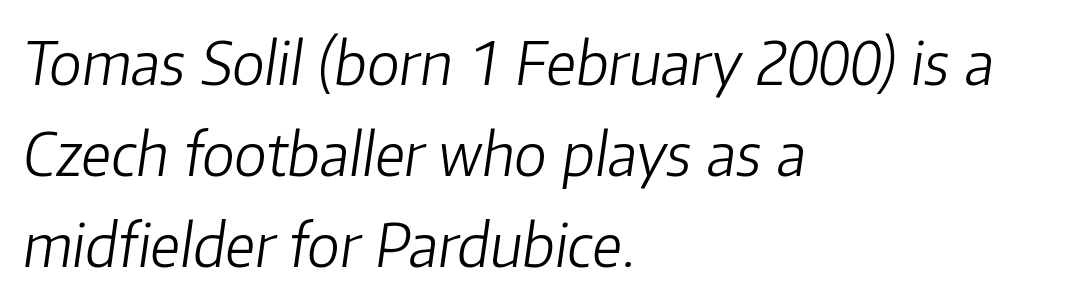
{"italic": "yes", "lean": "right", "slant_degrees": 8, "bold": "no", "weight": "light", "width": "normal", "stroke_contrast": "low", "x_height": "medium", "monospaced": "no", "underline": "no", "align": "left", "line_spacing": "normal", "line_spacing_ratio": 1.54, "letter_spacing": "normal", "letter_spacing_em": 0.0, "glyph_px": 59}
